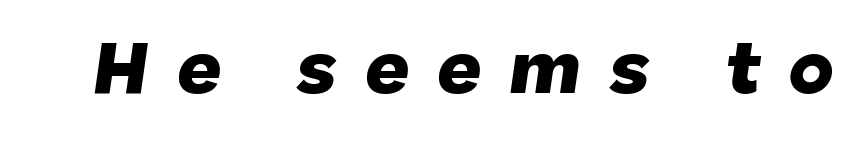
The image shows 77 px heavy type, italic (leaning right); set unusually wide letter spacing (+0.36 em), not underlined; low stroke contrast and a medium x-height.
